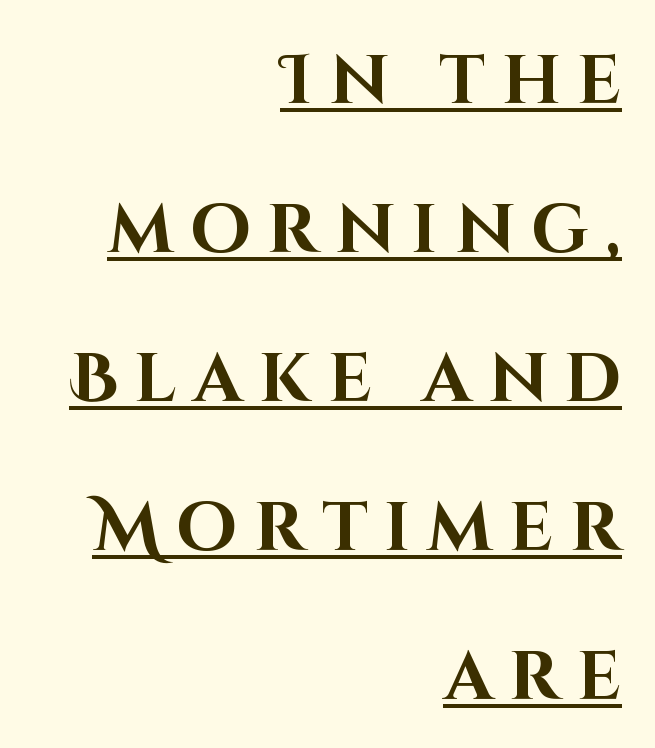
{"serif": "no", "italic": "no", "bold": "yes", "weight": "bold", "width": "normal", "stroke_contrast": "high", "x_height": "large", "monospaced": "no", "underline": "yes", "align": "right", "line_spacing": "loose", "line_spacing_ratio": 2.16, "letter_spacing": "wide", "letter_spacing_em": 0.24, "glyph_px": 69}
